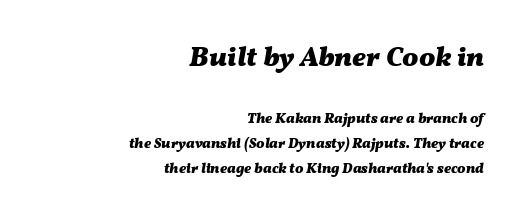
The image shows 27 px bold type, italic (leaning right); set right-aligned, line spacing 1.77x, normal letter spacing, not underlined; the first (top) block is 1.93x larger.
